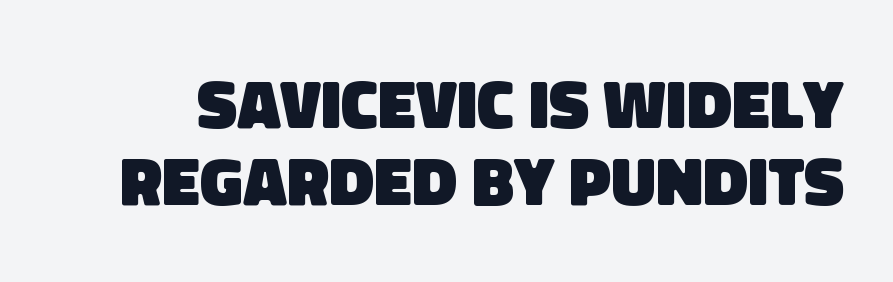
A typesetter would label this face a sans. Horizontal bands of white between lines are thin slivers. Caption: bold face, heavy strokes. The letters advance in unequal steps, a hallmark of proportional type.
